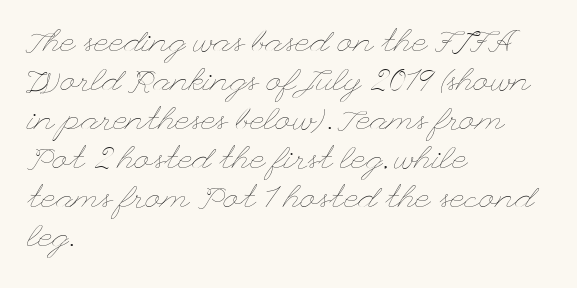
Q: Is the text bold? A: No.
Q: Is the text italic (slanted)? A: Yes.
Q: Is the text underlined? A: No.
Q: How is the paragraph aligned? A: Left-aligned.
Q: Is the spacing between letters normal or unusually wide? A: Normal.
Q: Width (condensed, normal, or wide)? A: Wide.
Q: Stroke contrast? A: Low.
Q: x-height? A: Small.
